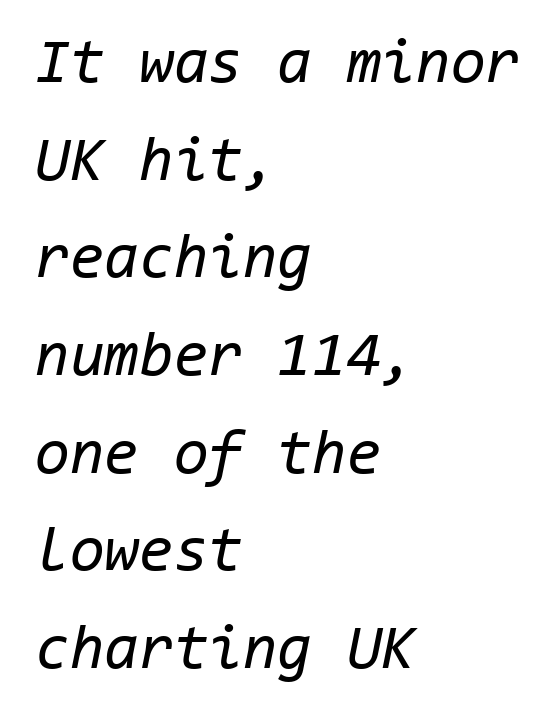
Here the designer chose a console-style face with uniform glyph widths. No chunkiness to these letters — they're not bold. There is no visible air inserted between adjacent glyphs. Style check: oblique. Decoration check: the copy has no underline.
